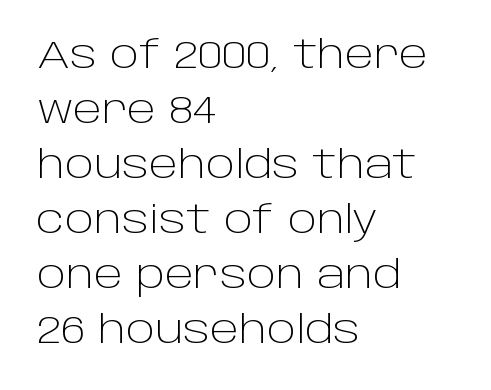
{"serif": "no", "italic": "no", "bold": "no", "weight": "light", "width": "normal", "stroke_contrast": "low", "x_height": "large", "monospaced": "no", "underline": "no", "align": "left", "line_spacing": "normal", "line_spacing_ratio": 1.41, "letter_spacing": "normal", "letter_spacing_em": 0.0, "glyph_px": 39}
